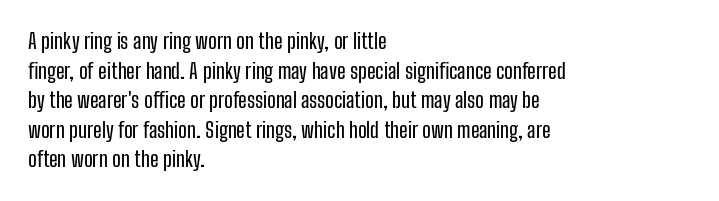
The image shows 21 px text type, upright; set left-aligned, normal line spacing (1.41x), normal letter spacing, not underlined.
